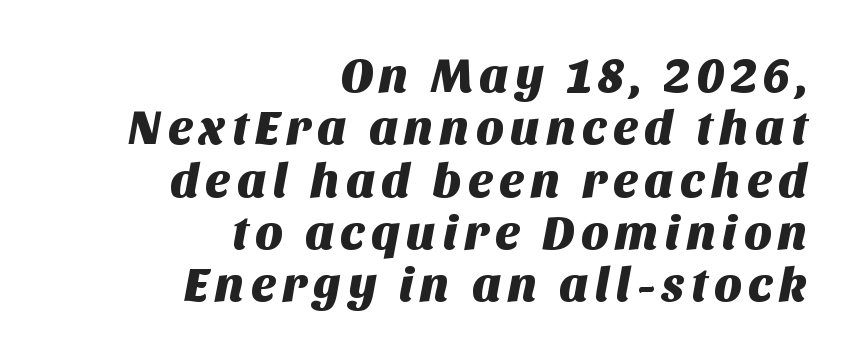
{"serif": "no", "width": "normal", "stroke_contrast": "medium", "x_height": "large", "monospaced": "no", "underline": "no", "align": "right", "line_spacing": "tight", "line_spacing_ratio": 1.09, "glyph_px": 48}
